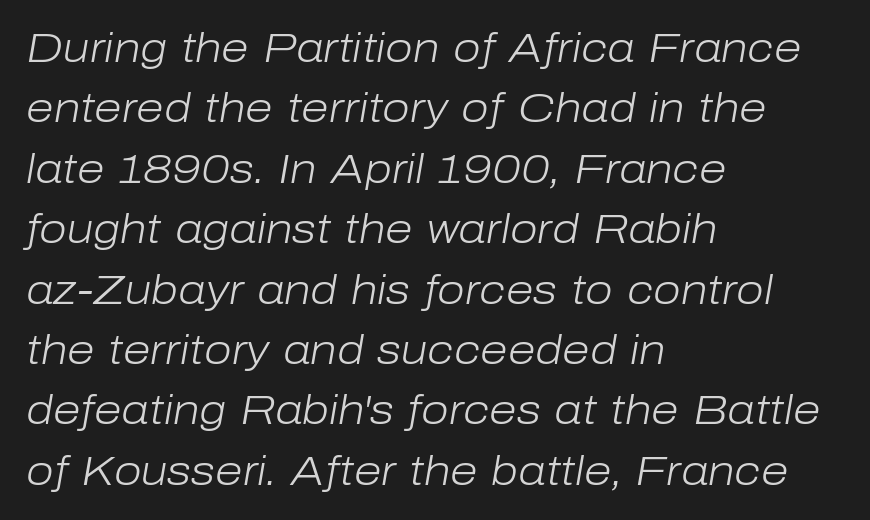
Q: Is the text bold? A: No.
Q: Is the text italic (slanted)? A: Yes, it leans right by about 10 degrees.
Q: Is the text underlined? A: No.
Q: How is the paragraph aligned? A: Left-aligned.
Q: Is the spacing between letters normal or unusually wide? A: Normal.
Q: Is the spacing between lines tight, normal or loose? A: Normal.
Q: Width (condensed, normal, or wide)? A: Normal.
Q: Stroke contrast? A: Low.
Q: x-height? A: Medium.
Q: Monospaced? A: No.
